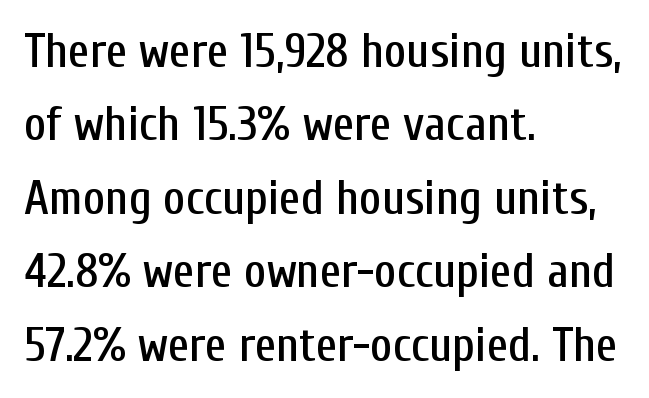
Compared with a centered layout, this one pins lines to the left instead. The characters display no serif detailing; their extremities are plain. The area under the type is left untouched. In terms of posture, this sample is upright. If you measured baseline to baseline, you'd find a middling distance.
